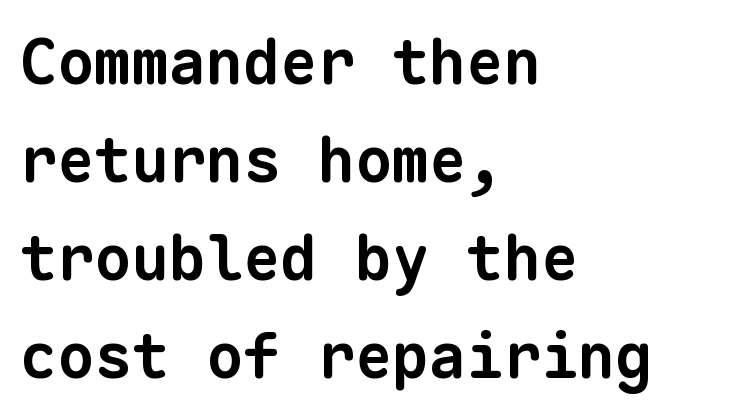
{"serif": "no", "bold": "yes", "weight": "bold", "width": "normal", "stroke_contrast": "low", "x_height": "medium", "monospaced": "yes", "underline": "no", "align": "left", "line_spacing": "normal", "line_spacing_ratio": 1.58, "letter_spacing": "normal", "letter_spacing_em": 0.0, "glyph_px": 62}
